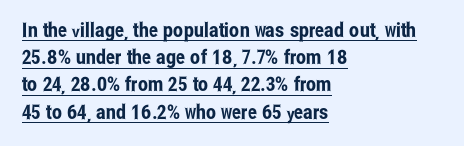
The image shows 20 px text type, upright; set left-aligned, normal line spacing (1.36x), normal letter spacing, underlined.
